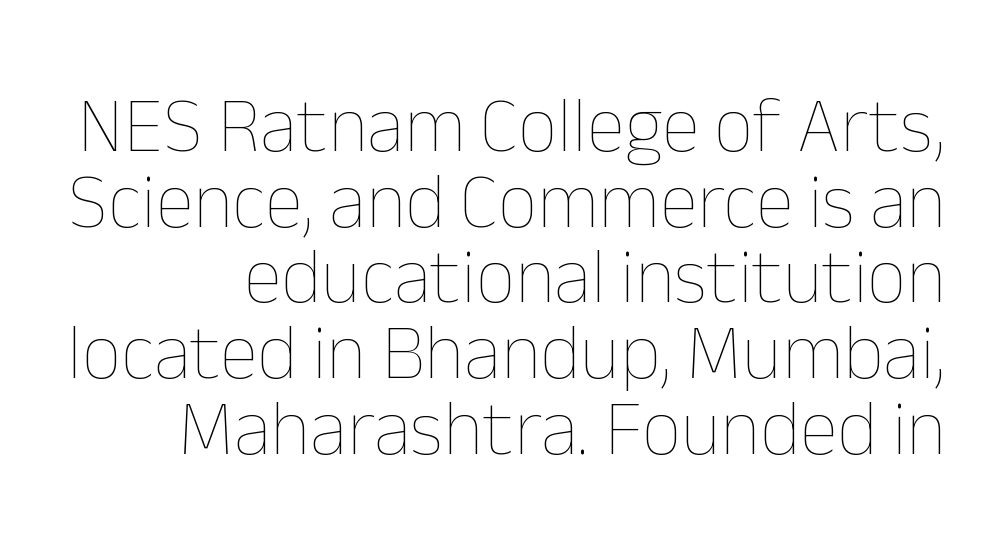
How would I describe the line gaps? Narrow and economical. Glance below the letters and you will spot only blank space. Proportional: the letters do not fall into vertical columns. If you drew a line through each stem, it would be perfectly vertical. Ink coverage per letter is moderate at most.
